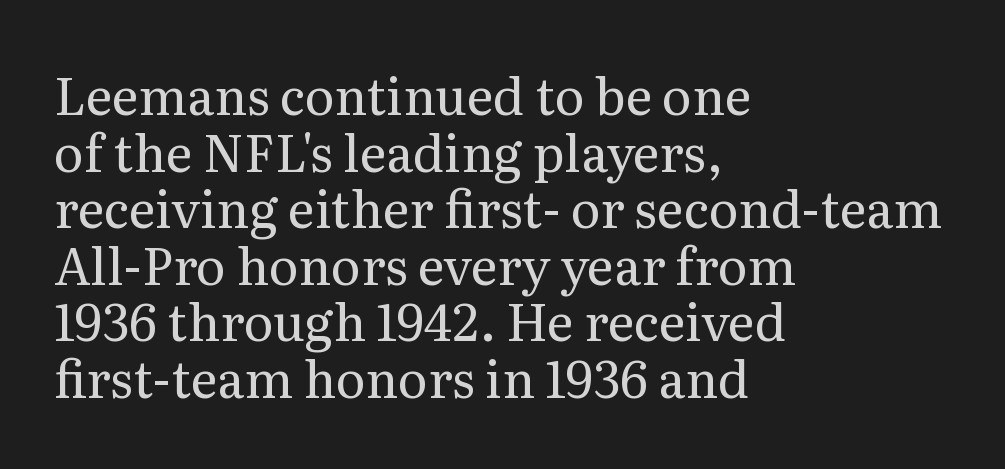
{"serif": "yes", "italic": "no", "bold": "no", "weight": "regular", "width": "normal", "stroke_contrast": "medium", "x_height": "medium", "monospaced": "no", "underline": "no", "align": "left", "line_spacing": "tight", "line_spacing_ratio": 1.11, "letter_spacing": "normal", "letter_spacing_em": 0.0, "glyph_px": 51}
